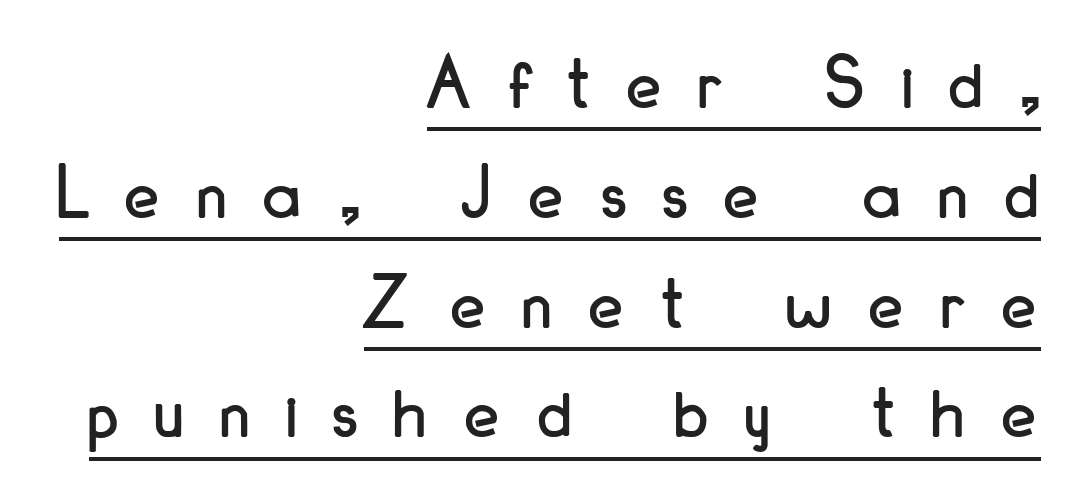
Q: Is the text italic (slanted)? A: No, it is upright.
Q: Is the typeface a serif or a sans-serif typeface? A: Sans-serif.
Q: Is the text underlined? A: Yes.
Q: How is the paragraph aligned? A: Right-aligned.
Q: Is the spacing between letters normal or unusually wide? A: Unusually wide.
Q: Is the spacing between lines tight, normal or loose? A: Normal.
Q: Width (condensed, normal, or wide)? A: Condensed.
Q: Stroke contrast? A: Low.
Q: x-height? A: Small.
Q: Monospaced? A: No.
